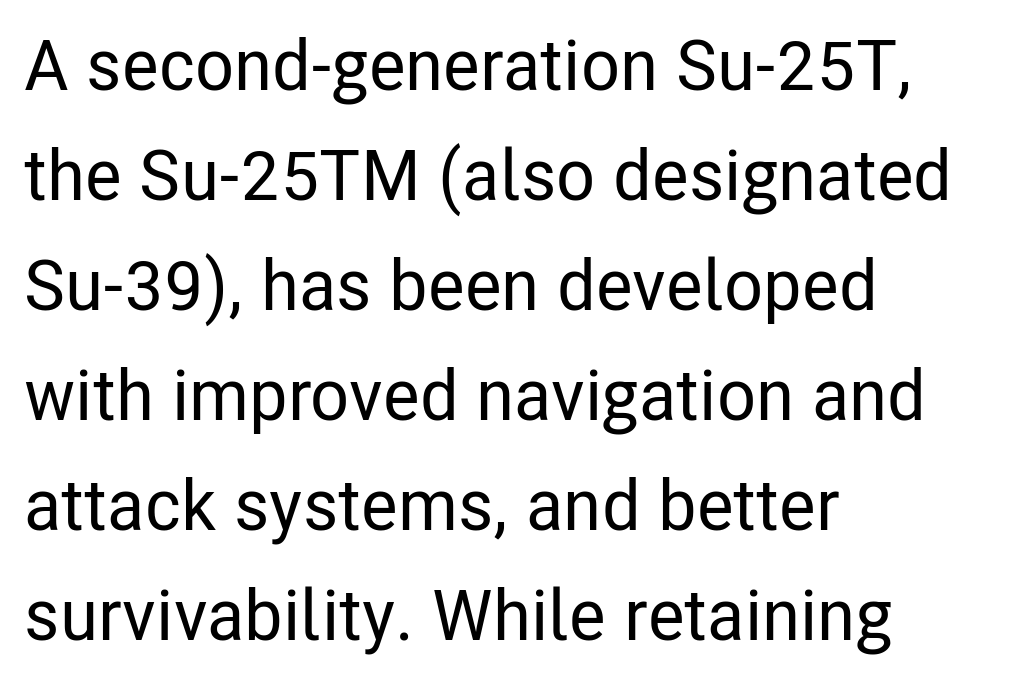
The image shows 71 px condensed sans-serif type, upright; set left-aligned, normal line spacing (1.55x), normal letter spacing, not underlined; low stroke contrast and a medium x-height.
